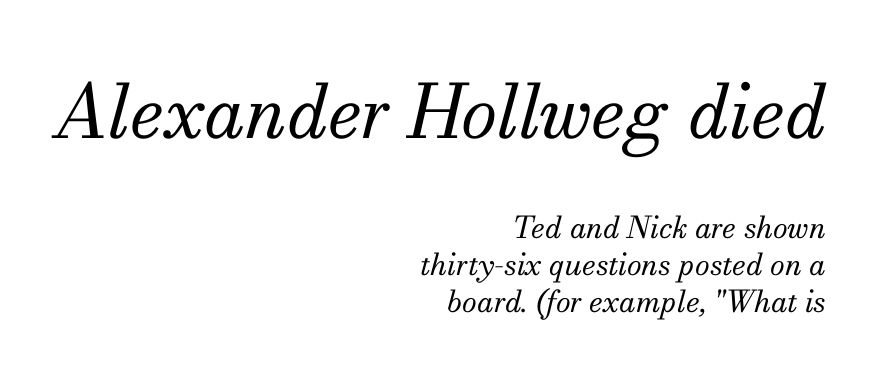
{"serif": "yes", "italic": "yes", "lean": "right", "slant_degrees": 13, "bold": "no", "weight": "regular", "width": "normal", "stroke_contrast": "medium", "x_height": "small", "monospaced": "no", "underline": "no", "align": "right", "line_spacing_ratio": 1.23, "letter_spacing": "normal", "letter_spacing_em": 0.0, "larger_block": "first", "size_ratio": 2.47, "glyph_px": 74}
